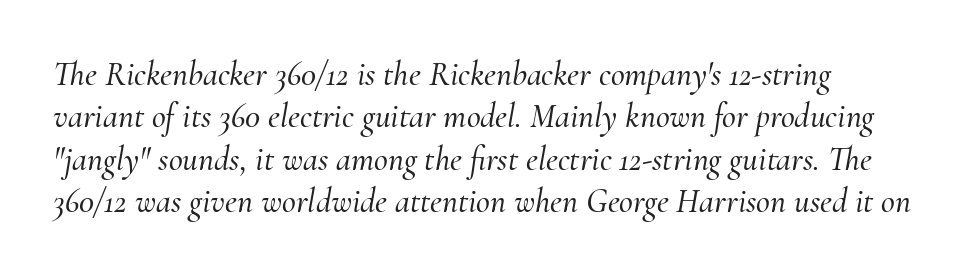
Look at the tracking — it's just the regular setting, nothing added. Observe the serifs anchoring each vertical stroke in this sample. In terms of posture, this sample is oblique. If you measured baseline to baseline, you'd find a middling distance. A typesetter would call this proportional, since set widths differ per character.
